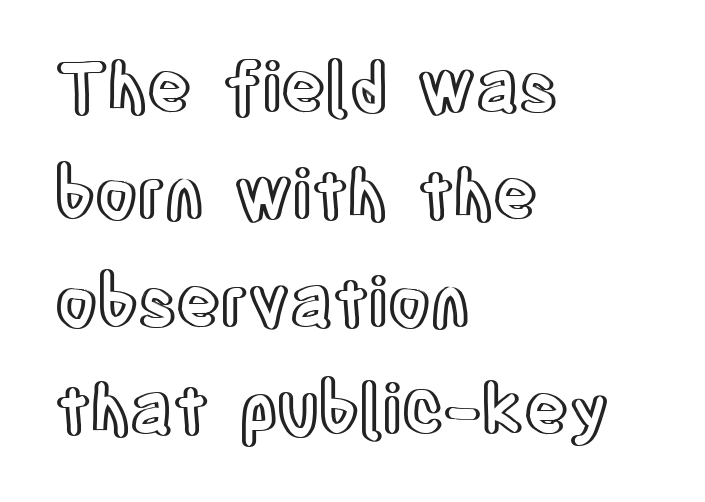
Q: Is the text italic (slanted)? A: No, it is upright.
Q: Is the text underlined? A: No.
Q: How is the paragraph aligned? A: Left-aligned.
Q: Is the spacing between letters normal or unusually wide? A: Normal.
Q: Is the spacing between lines tight, normal or loose? A: Normal.
Q: Width (condensed, normal, or wide)? A: Condensed.
Q: x-height? A: Large.
Q: Monospaced? A: No.
